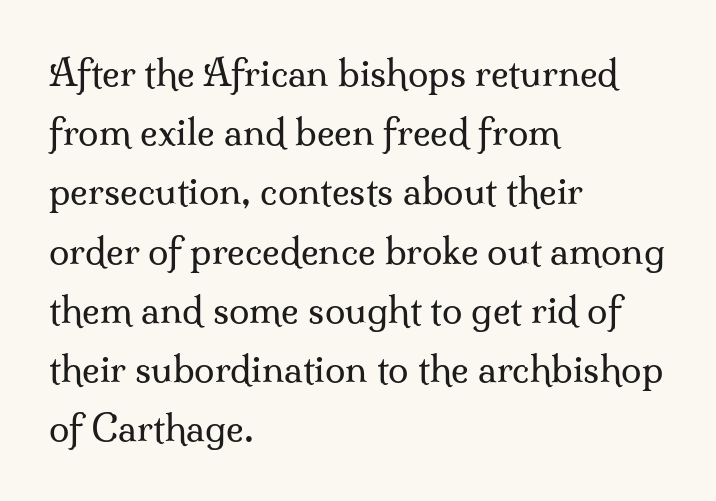
No heavy texture on the line: the type isn't bold. Observe the serifs anchoring each vertical stroke in this sample. Compared with typical body copy, the letter spacing here is the same. These lines are set flush left with a ragged right edge.
